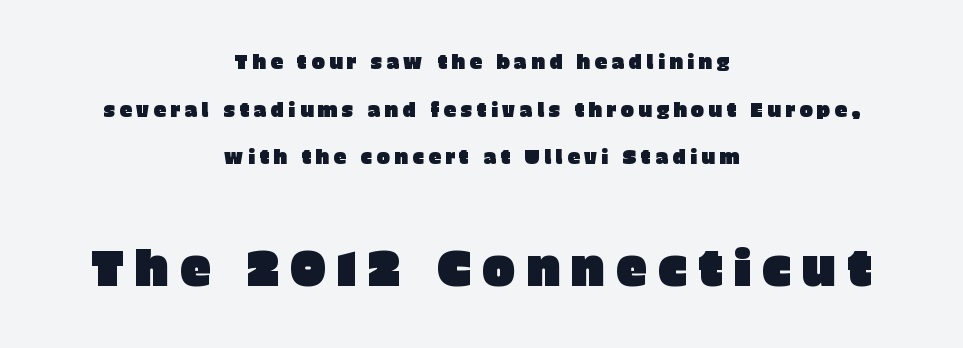
{"serif": "no", "italic": "no", "width": "normal", "stroke_contrast": "low", "x_height": "large", "monospaced": "no", "underline": "no", "align": "center", "line_spacing": "loose", "line_spacing_ratio": 2.38, "letter_spacing": "wide", "letter_spacing_em": 0.21, "larger_block": "second", "size_ratio": 2.5, "glyph_px": 50}
